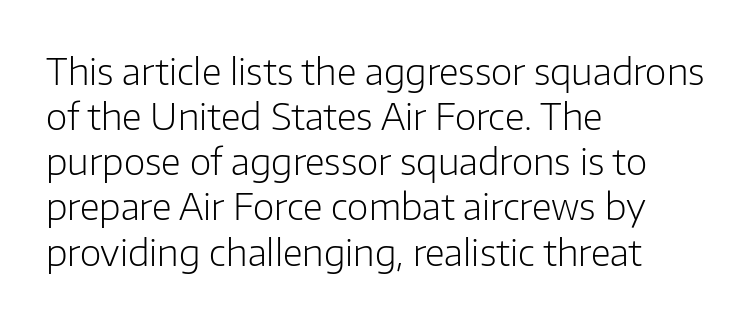
The image shows 37 px light sans-serif type, upright; set left-aligned, line spacing 1.22x, normal letter spacing, not underlined; low stroke contrast and a medium x-height.
